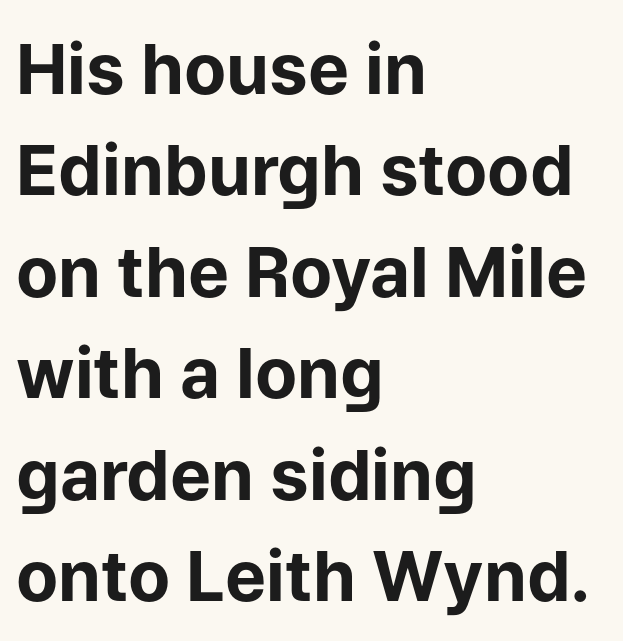
{"serif": "no", "italic": "no", "bold": "yes", "weight": "bold", "width": "normal", "stroke_contrast": "low", "x_height": "medium", "monospaced": "no", "underline": "no", "align": "left", "line_spacing": "normal", "line_spacing_ratio": 1.47, "letter_spacing": "normal", "letter_spacing_em": 0.0, "glyph_px": 69}
